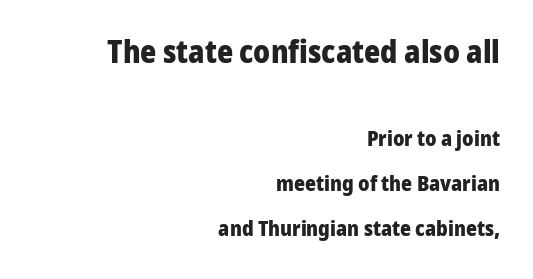
The image shows 31 px heavy sans-serif type, upright; set right-aligned, loose line spacing (2.16x), normal letter spacing, not underlined; the first (top) block is 1.48x larger; low stroke contrast and a medium x-height.
